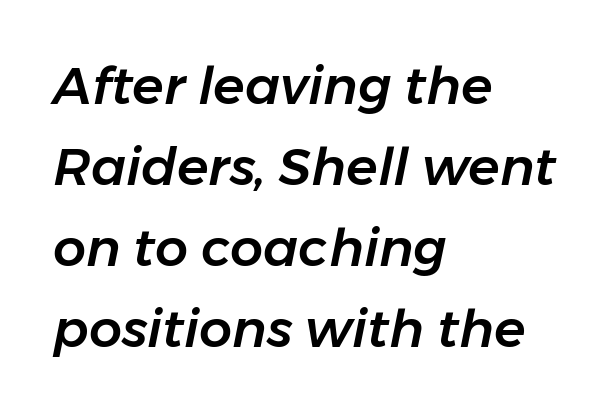
Q: Is the text italic (slanted)? A: Yes, it leans right by about 11 degrees.
Q: Is the text underlined? A: No.
Q: How is the paragraph aligned? A: Left-aligned.
Q: Is the spacing between letters normal or unusually wide? A: Normal.
Q: Is the spacing between lines tight, normal or loose? A: Normal.
Q: Width (condensed, normal, or wide)? A: Normal.
Q: Stroke contrast? A: Low.
Q: x-height? A: Medium.
Q: Monospaced? A: No.
